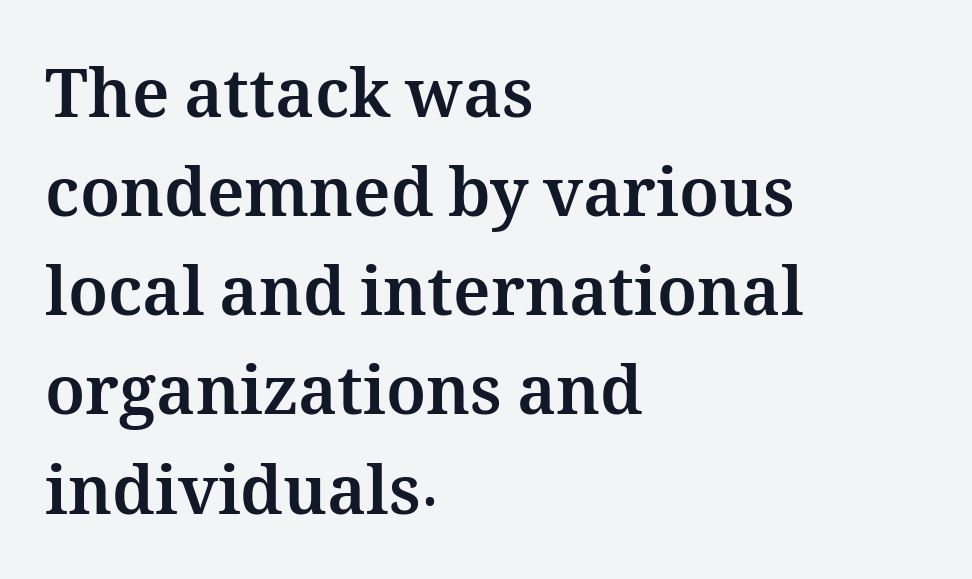
{"italic": "no", "bold": "yes", "weight": "bold", "width": "normal", "stroke_contrast": "medium", "x_height": "medium", "monospaced": "no", "underline": "no", "align": "left", "line_spacing": "normal", "line_spacing_ratio": 1.48, "letter_spacing": "normal", "letter_spacing_em": 0.0, "glyph_px": 67}
